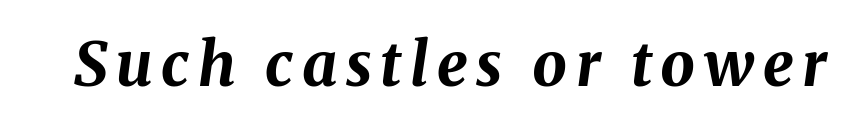
Looks like regular typesetting: each glyph gets only the width it needs. Has an underline been added? It has not. Style check: oblique. Heft: maximum for text — a bold.
